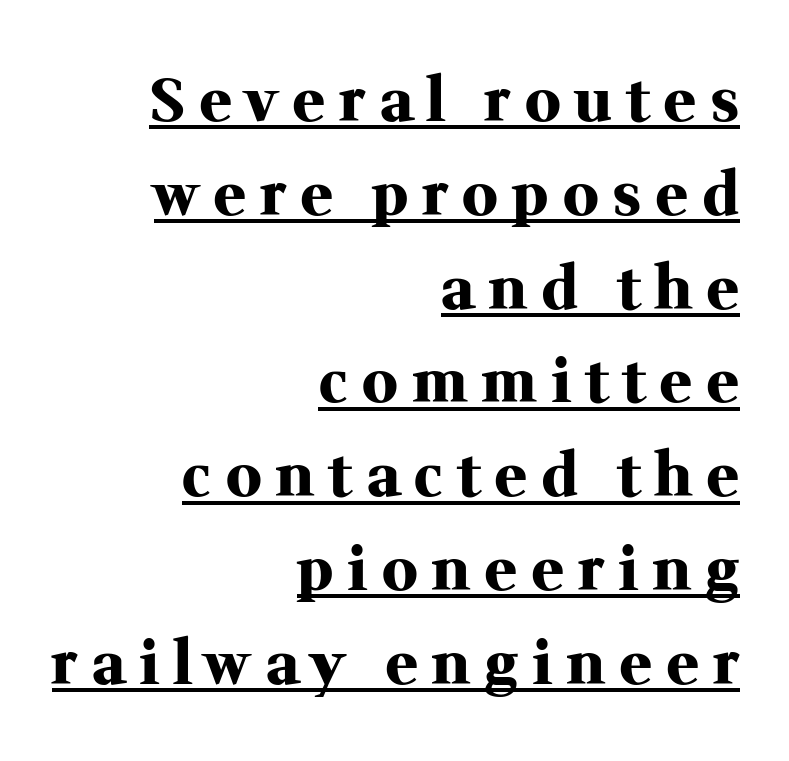
Q: Is the text bold? A: Yes.
Q: Is the text italic (slanted)? A: No, it is upright.
Q: Is the typeface a serif or a sans-serif typeface? A: Serif.
Q: Is the text underlined? A: Yes.
Q: How is the paragraph aligned? A: Right-aligned.
Q: Is the spacing between letters normal or unusually wide? A: Unusually wide.
Q: Is the spacing between lines tight, normal or loose? A: Normal.
Q: Width (condensed, normal, or wide)? A: Normal.
Q: Stroke contrast? A: Medium.
Q: x-height? A: Medium.
Q: Monospaced? A: No.
